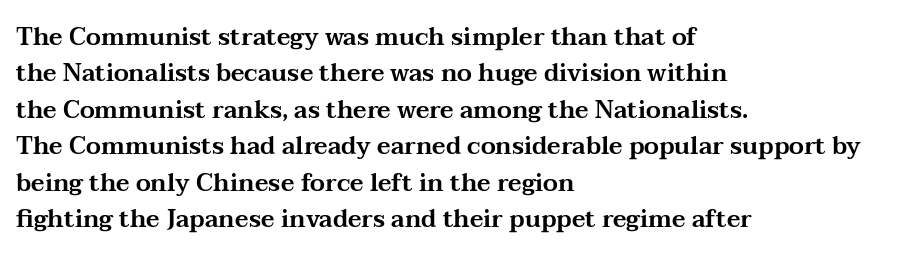
{"italic": "no", "underline": "no", "align": "left", "line_spacing": "normal", "line_spacing_ratio": 1.52, "letter_spacing": "normal", "letter_spacing_em": 0.0, "glyph_px": 24}
